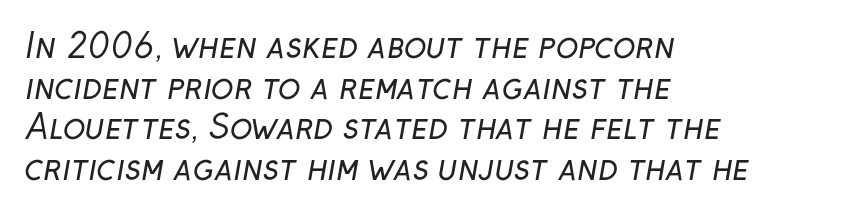
Does the copy run flush right? No — it runs flush left. In terms of letterform style, serifs are entirely absent. Clear beneath every line of the passage. Letters have the restrained weight of plain body copy at most.
